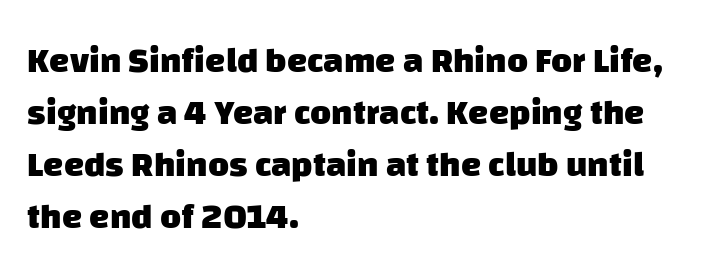
{"serif": "no", "bold": "yes", "weight": "heavy", "width": "normal", "stroke_contrast": "low", "x_height": "large", "monospaced": "no", "underline": "no", "align": "left", "line_spacing": "normal", "line_spacing_ratio": 1.44, "letter_spacing": "normal", "letter_spacing_em": 0.0, "glyph_px": 36}
